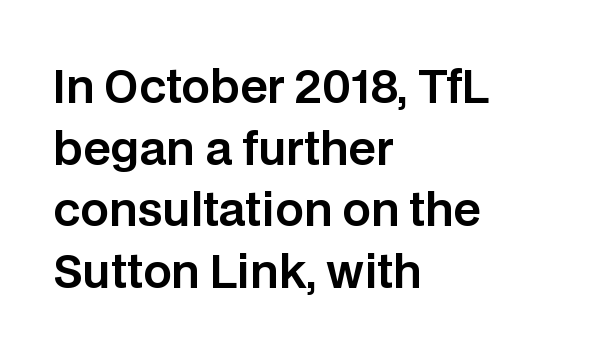
{"serif": "no", "italic": "no", "width": "normal", "stroke_contrast": "low", "x_height": "large", "monospaced": "no", "underline": "no", "align": "left", "line_spacing": "normal", "line_spacing_ratio": 1.37, "letter_spacing": "normal", "letter_spacing_em": 0.0, "glyph_px": 45}
